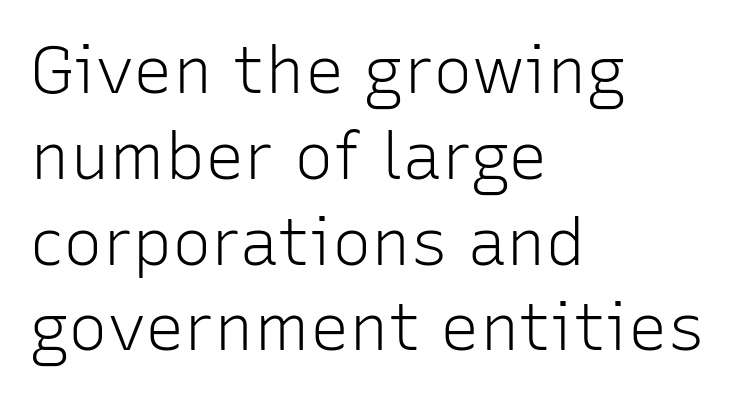
Where is the straight margin? On the left. Looks like regular typesetting: each glyph gets only the width it needs. Quick note: not italic, upright. A quiet, ordinary-to-light weight characterises the typeface.
